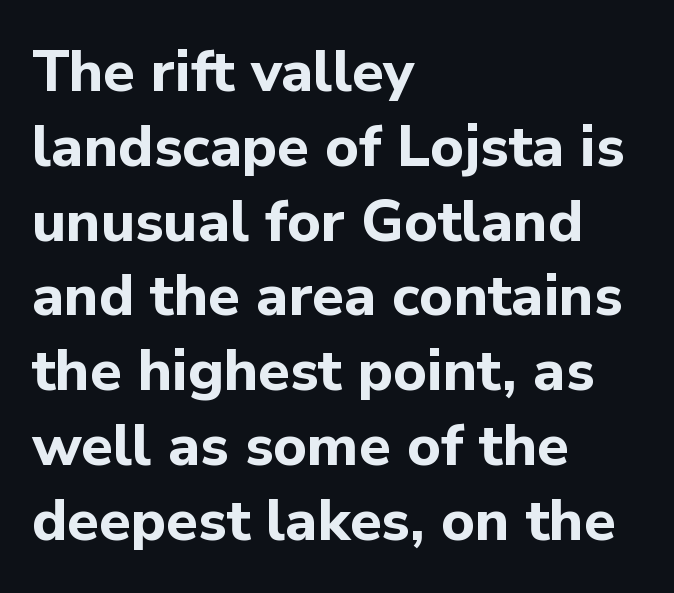
The image shows 58 px bold sans-serif type, upright; set left-aligned, normal line spacing (1.29x), normal letter spacing, not underlined; low stroke contrast and a medium x-height.
